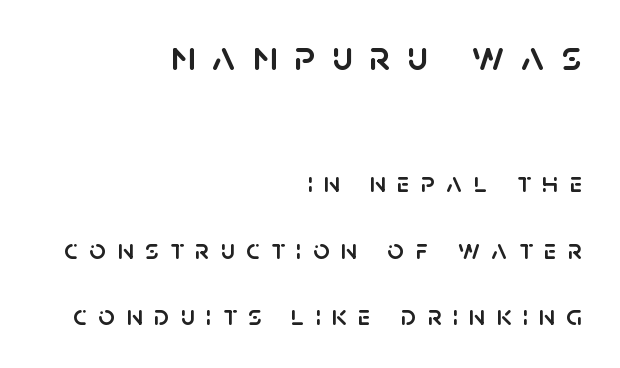
{"serif": "no", "italic": "no", "width": "normal", "stroke_contrast": "low", "x_height": "large", "monospaced": "no", "underline": "no", "align": "right", "line_spacing": "loose", "line_spacing_ratio": 2.28, "letter_spacing": "wide", "letter_spacing_em": 0.39, "larger_block": "first", "size_ratio": 1.48, "glyph_px": 43}
